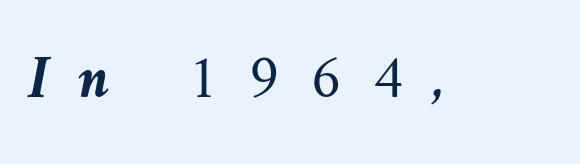
Honestly, there is no underline to notice here at all. You could not count columns in this text — the font is proportionally spaced. Notice how thick the strokes are: this is what a full bold looks like. Letter spacing: wide. Characters are canted at an angle relative to the baseline's perpendicular.
